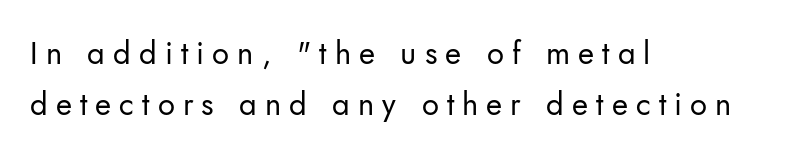
Q: Is the text bold? A: No.
Q: Is the text italic (slanted)? A: No, it is upright.
Q: Is the typeface a serif or a sans-serif typeface? A: Sans-serif.
Q: Is the text underlined? A: No.
Q: How is the paragraph aligned? A: Left-aligned.
Q: Is the spacing between letters normal or unusually wide? A: Unusually wide.
Q: Is the spacing between lines tight, normal or loose? A: Normal.
Q: Width (condensed, normal, or wide)? A: Normal.
Q: Stroke contrast? A: Low.
Q: x-height? A: Small.
Q: Monospaced? A: No.
